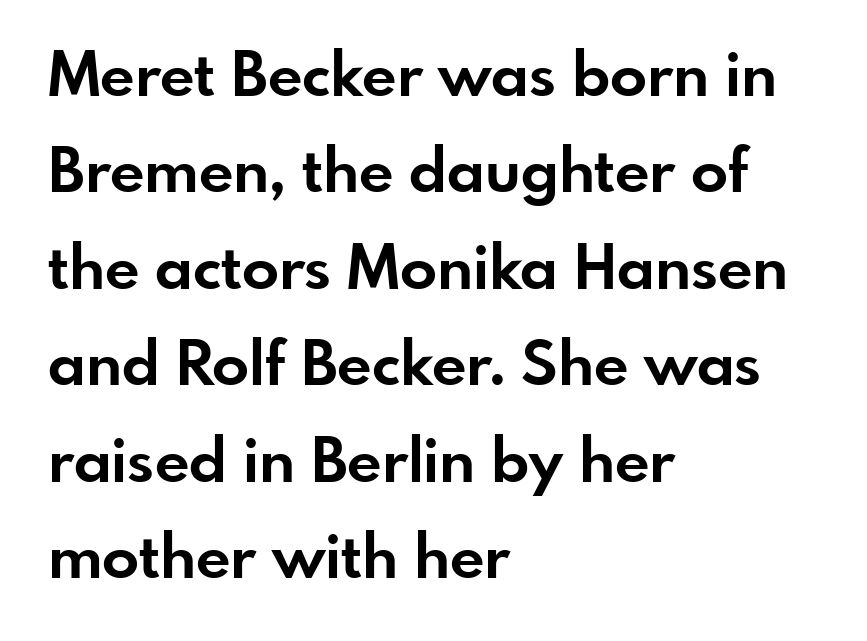
Q: Is the text bold? A: Yes.
Q: Is the text italic (slanted)? A: No, it is upright.
Q: Is the typeface a serif or a sans-serif typeface? A: Sans-serif.
Q: Is the text underlined? A: No.
Q: How is the paragraph aligned? A: Left-aligned.
Q: Is the spacing between letters normal or unusually wide? A: Normal.
Q: Is the spacing between lines tight, normal or loose? A: Normal.
Q: Width (condensed, normal, or wide)? A: Normal.
Q: Stroke contrast? A: Low.
Q: x-height? A: Small.
Q: Monospaced? A: No.
